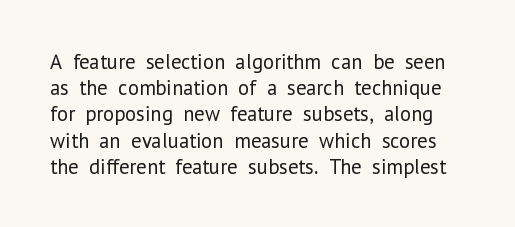
The image shows 21 px text type, upright; set normal line spacing (1.25x), normal letter spacing, not underlined.
